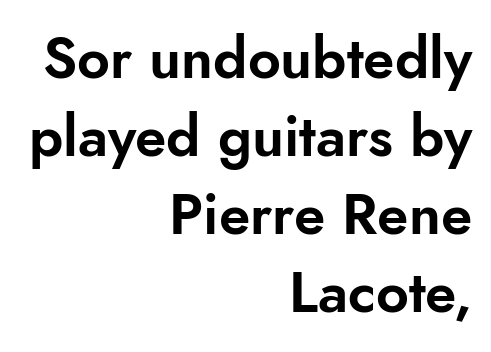
The image shows 57 px sans-serif type, upright; set right-aligned, normal line spacing (1.37x), normal letter spacing, not underlined; low stroke contrast and a small x-height.
